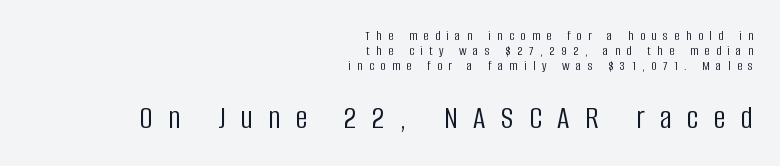
The line texture is sparse and dotted thanks to wide tracking. A typesetter would call this leading minimal, almost set solid. A bare baseline throughout the passage. Think of a printed novel: that variable character pitch is what you see here. Each stroke keeps to a modest, everyday thickness or less.
